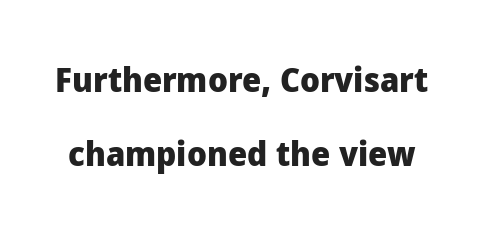
The image shows 34 px heavy sans-serif type, upright; set loose line spacing (2.18x), normal letter spacing, not underlined; low stroke contrast and a medium x-height.
